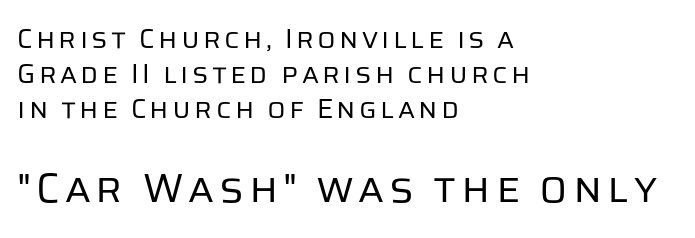
Q: Is the text bold? A: No.
Q: Is the text italic (slanted)? A: No, it is upright.
Q: Is the typeface a serif or a sans-serif typeface? A: Sans-serif.
Q: Is the text underlined? A: No.
Q: How is the paragraph aligned? A: Left-aligned.
Q: Is the spacing between lines tight, normal or loose? A: Normal.
Q: Which block of text is set in a larger size, the first (top) or the second (bottom)? A: The second (bottom) one.
Q: Width (condensed, normal, or wide)? A: Normal.
Q: Stroke contrast? A: Low.
Q: x-height? A: Large.
Q: Monospaced? A: No.
